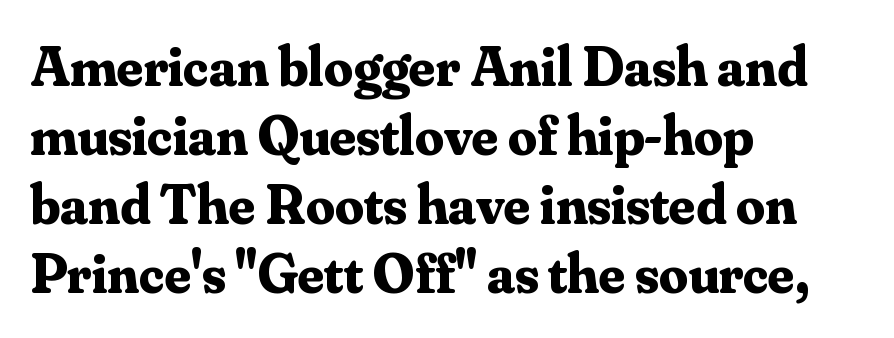
Q: Is the text bold? A: Yes.
Q: Is the text italic (slanted)? A: No, it is upright.
Q: Is the typeface a serif or a sans-serif typeface? A: Serif.
Q: Is the text underlined? A: No.
Q: How is the paragraph aligned? A: Left-aligned.
Q: Is the spacing between letters normal or unusually wide? A: Normal.
Q: Width (condensed, normal, or wide)? A: Normal.
Q: Stroke contrast? A: Medium.
Q: x-height? A: Small.
Q: Monospaced? A: No.
